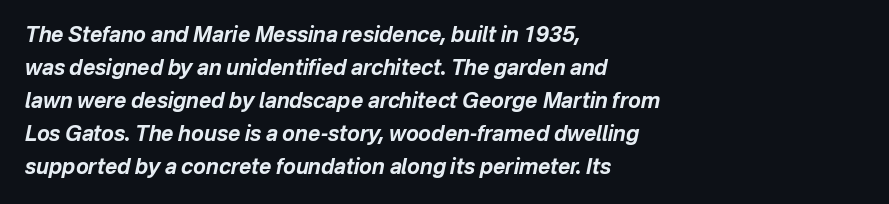
In terms of leading, this rendering sits right in the middle. Rule under the text: the space is simply empty. Observe the ordinary spacing: letters are neighbours, not strangers. Yep, that's italic — everything's leaning.
